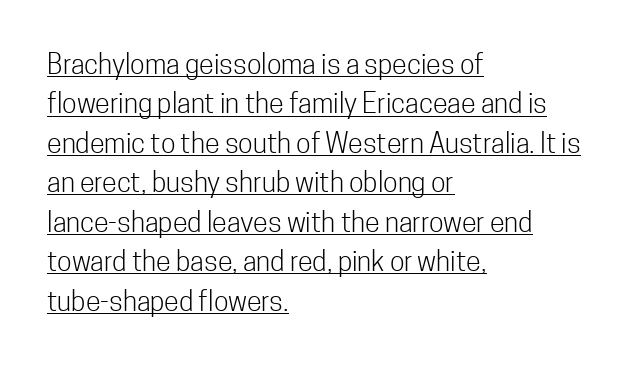
The image shows 27 px text type, upright; set left-aligned, normal line spacing (1.46x), normal letter spacing, underlined.
